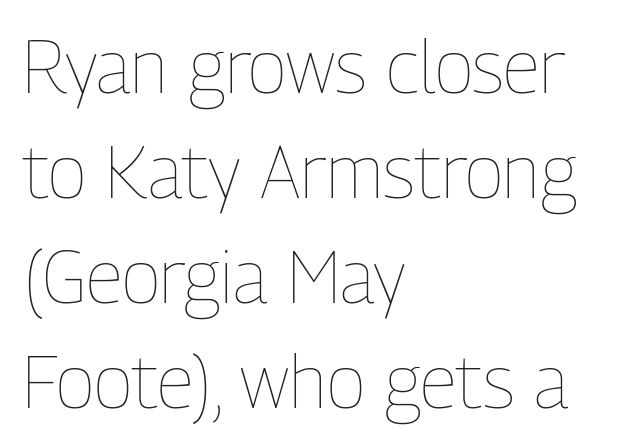
Just letters on the line, the space beneath them empty. A roman cut, with each character standing at attention. The lines sit at an ordinary, default distance from one another. Varying glyph widths throughout — classic text-font behaviour. Letters have the restrained weight of plain body copy at most.
